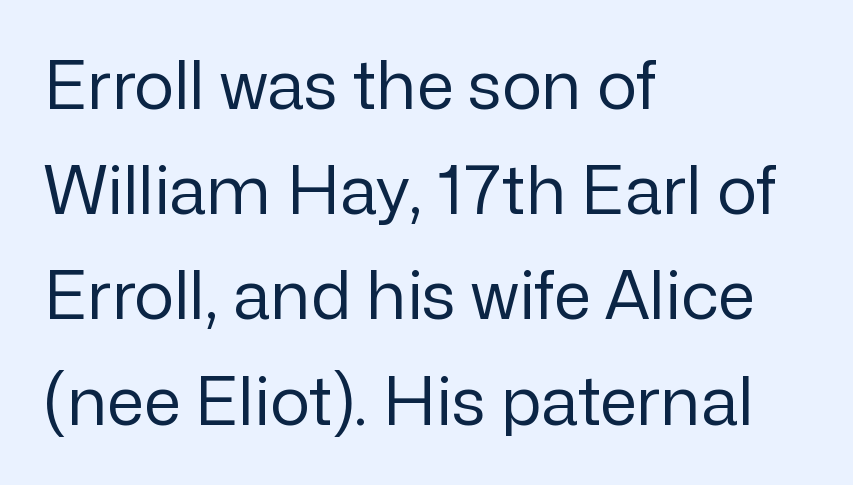
Q: Is the text bold? A: No.
Q: Is the text italic (slanted)? A: No, it is upright.
Q: Is the typeface a serif or a sans-serif typeface? A: Sans-serif.
Q: Is the text underlined? A: No.
Q: How is the paragraph aligned? A: Left-aligned.
Q: Is the spacing between letters normal or unusually wide? A: Normal.
Q: Is the spacing between lines tight, normal or loose? A: Normal.
Q: Width (condensed, normal, or wide)? A: Normal.
Q: Stroke contrast? A: Low.
Q: x-height? A: Medium.
Q: Monospaced? A: No.
